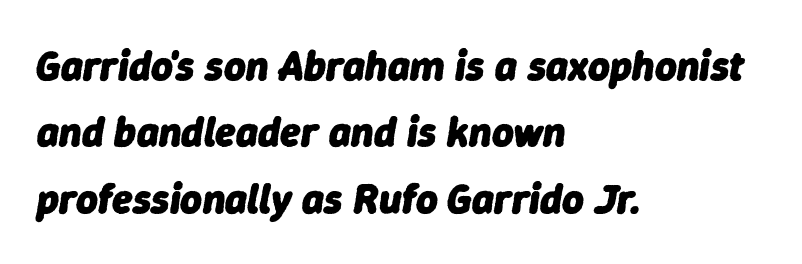
Students, observe: this is what conventionally led text looks like. Heft: maximum for text — a bold. Looking at the ascenders, they clearly lean. The horizontal fit of the characters is conventional and even. You could not count columns in this text — the font is proportionally spaced.
